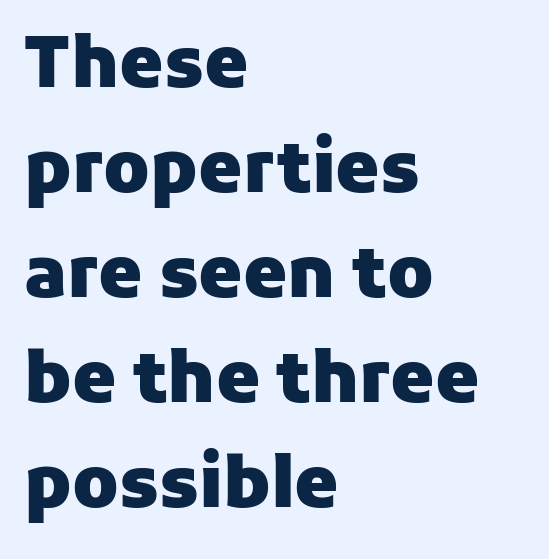
Q: Is the text bold? A: Yes.
Q: Is the text italic (slanted)? A: No, it is upright.
Q: Is the typeface a serif or a sans-serif typeface? A: Sans-serif.
Q: Is the text underlined? A: No.
Q: How is the paragraph aligned? A: Left-aligned.
Q: Is the spacing between letters normal or unusually wide? A: Normal.
Q: Is the spacing between lines tight, normal or loose? A: Normal.
Q: Width (condensed, normal, or wide)? A: Normal.
Q: Stroke contrast? A: Low.
Q: x-height? A: Medium.
Q: Monospaced? A: No.
